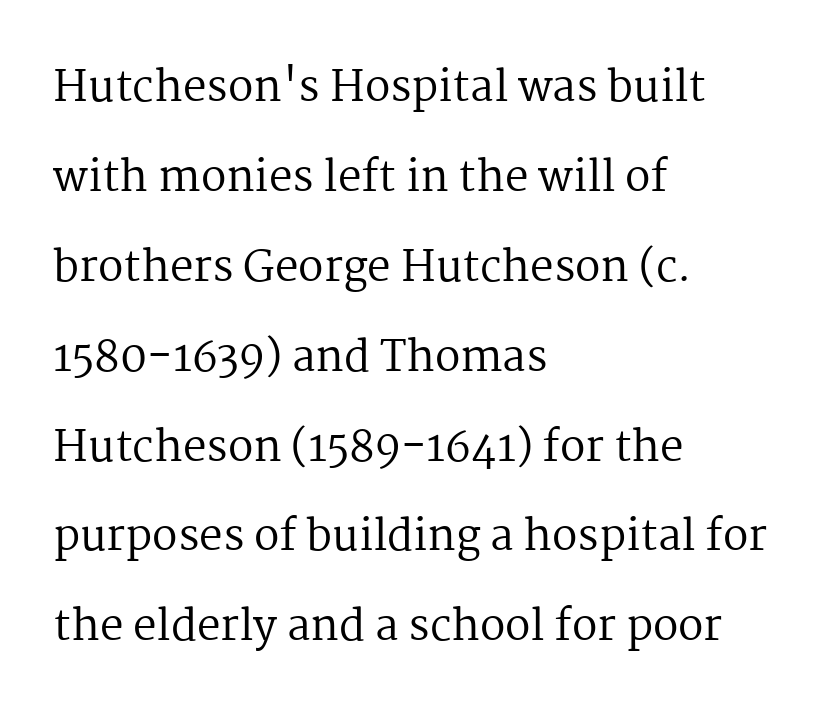
{"serif": "yes", "italic": "no", "bold": "no", "weight": "regular", "width": "normal", "stroke_contrast": "medium", "x_height": "medium", "monospaced": "no", "underline": "no", "align": "left", "line_spacing": "loose", "line_spacing_ratio": 2.14, "letter_spacing": "normal", "letter_spacing_em": 0.0, "glyph_px": 42}
